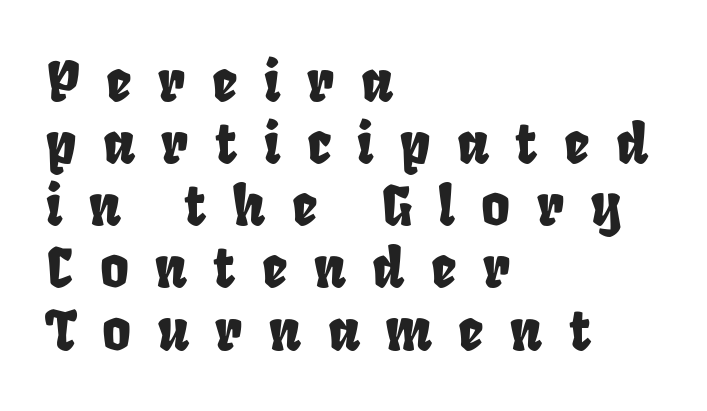
Q: Is the typeface a serif or a sans-serif typeface? A: Sans-serif.
Q: Is the text underlined? A: No.
Q: How is the paragraph aligned? A: Left-aligned.
Q: Is the spacing between letters normal or unusually wide? A: Unusually wide.
Q: Is the spacing between lines tight, normal or loose? A: Tight.
Q: Width (condensed, normal, or wide)? A: Condensed.
Q: Stroke contrast? A: Low.
Q: x-height? A: Large.
Q: Monospaced? A: No.
